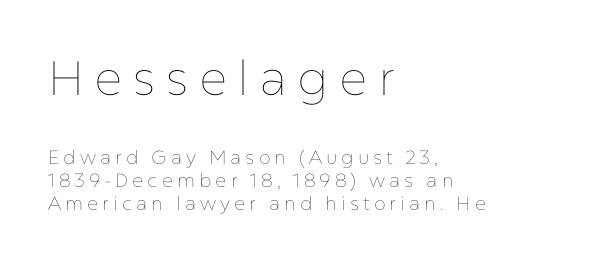
{"italic": "no", "bold": "no", "weight": "thin", "width": "normal", "stroke_contrast": "low", "x_height": "medium", "monospaced": "no", "underline": "no", "align": "left", "line_spacing_ratio": 1.22, "letter_spacing": "wide", "letter_spacing_em": 0.21, "larger_block": "first", "size_ratio": 2.53, "glyph_px": 48}
